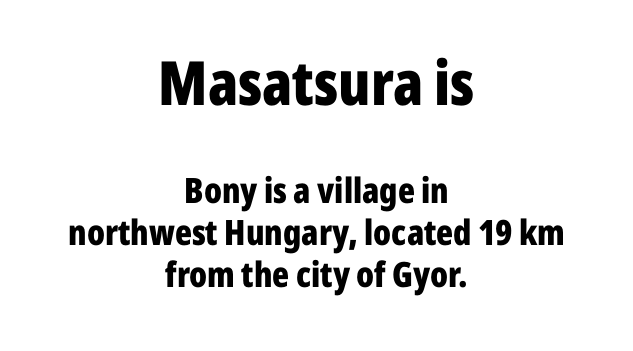
{"serif": "no", "italic": "no", "bold": "yes", "weight": "bold", "width": "condensed", "stroke_contrast": "low", "x_height": "medium", "monospaced": "no", "underline": "no", "align": "center", "line_spacing_ratio": 1.19, "letter_spacing": "normal", "letter_spacing_em": 0.0, "larger_block": "first", "size_ratio": 1.74, "glyph_px": 61}
